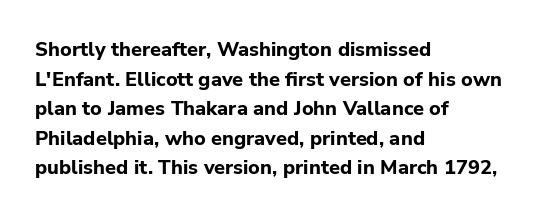
The image shows 20 px bold type, upright; set left-aligned, normal line spacing (1.48x), normal letter spacing, not underlined.
